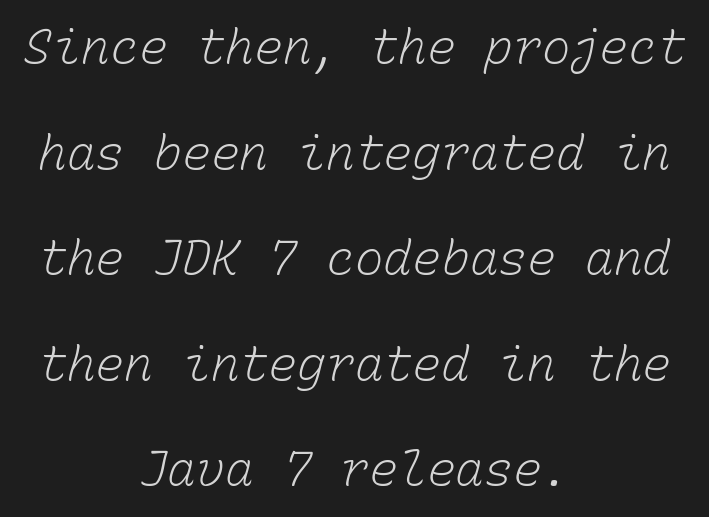
The image shows 48 px light type, monospaced; set centered, loose line spacing (2.2x), normal letter spacing, not underlined; low stroke contrast and a medium x-height.
